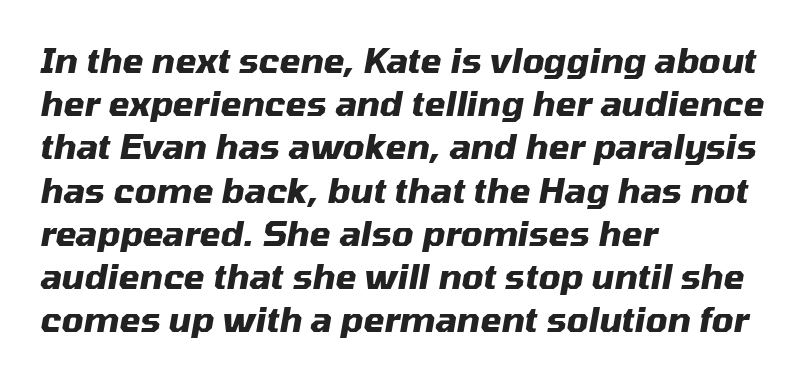
Here the designer chose a conventional face with non-uniform glyph widths. Is the type slanted? Yes — the strokes lean at a clear angle. Does the weight exceed regular? Yes, all the way to bold. Is there much room between lines? A standard amount, neither cramped nor airy. The strip under each line holds only bare page.
